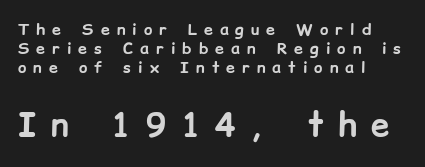
Q: Is the text bold? A: Yes.
Q: Is the text italic (slanted)? A: No, it is upright.
Q: Is the typeface a serif or a sans-serif typeface? A: Sans-serif.
Q: Is the text underlined? A: No.
Q: How is the paragraph aligned? A: Left-aligned.
Q: Is the spacing between letters normal or unusually wide? A: Unusually wide.
Q: Which block of text is set in a larger size, the first (top) or the second (bottom)? A: The second (bottom) one.
Q: Width (condensed, normal, or wide)? A: Normal.
Q: Stroke contrast? A: Low.
Q: x-height? A: Medium.
Q: Monospaced? A: No.
